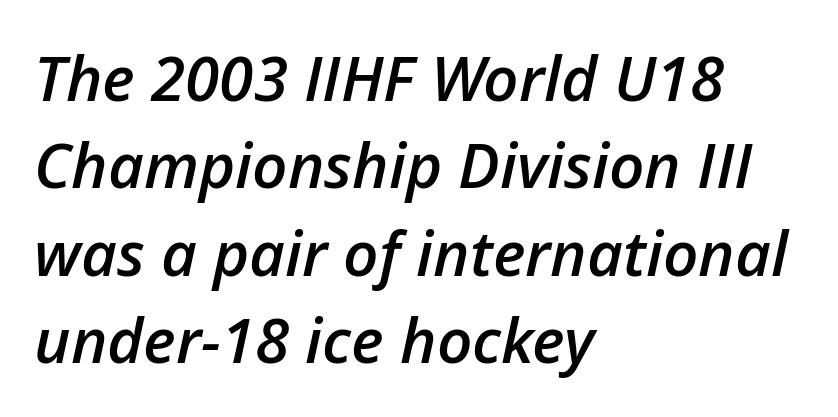
Q: Is the text bold? A: Semi-bold.
Q: Is the text italic (slanted)? A: Yes, it leans right by about 12 degrees.
Q: Is the text underlined? A: No.
Q: How is the paragraph aligned? A: Left-aligned.
Q: Is the spacing between letters normal or unusually wide? A: Normal.
Q: Is the spacing between lines tight, normal or loose? A: Normal.
Q: Width (condensed, normal, or wide)? A: Normal.
Q: Stroke contrast? A: Low.
Q: x-height? A: Medium.
Q: Monospaced? A: No.
